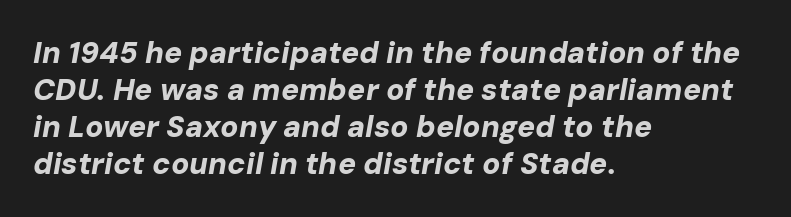
The image shows 30 px bold type, italic (leaning right); set left-aligned, line spacing 1.23x, normal letter spacing, not underlined; low stroke contrast and a medium x-height.
